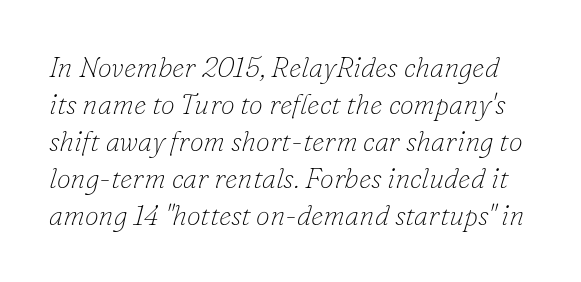
Bold? No — there's no thickening of the strokes. The strip under each line holds only bare page. The face used here is proportionally spaced, like ordinary book or web type. The rows are spaced the way most documents space them. You can tell it's italic because the verticals aren't actually vertical.
